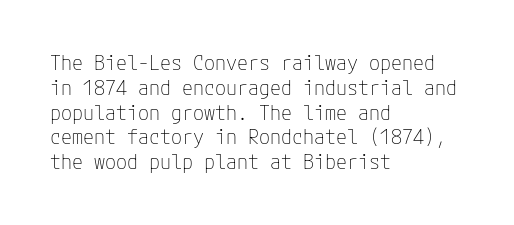
The image shows 20 px text type, upright; set left-aligned, line spacing 1.24x, normal letter spacing, not underlined.
